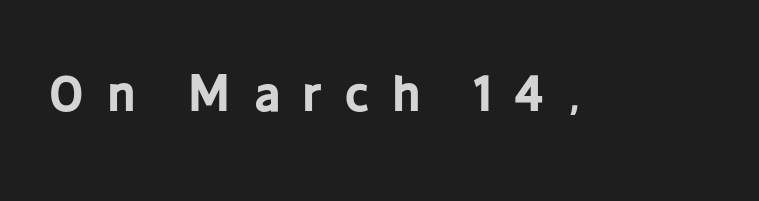
Compared with typical body copy, the letter spacing here is much looser. The font is running at its bold setting. This is sans-serif lettering, the kind often seen on screens and signage. The letters advance in unequal steps, a hallmark of proportional type. This rendering features lettering with no underline.
